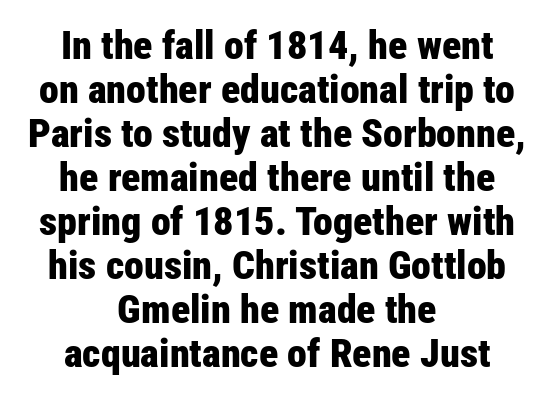
Q: Is the text bold? A: Yes.
Q: Is the text italic (slanted)? A: No, it is upright.
Q: Is the typeface a serif or a sans-serif typeface? A: Sans-serif.
Q: Is the text underlined? A: No.
Q: How is the paragraph aligned? A: Centered.
Q: Is the spacing between letters normal or unusually wide? A: Normal.
Q: Is the spacing between lines tight, normal or loose? A: Tight.
Q: Width (condensed, normal, or wide)? A: Condensed.
Q: Stroke contrast? A: Low.
Q: x-height? A: Medium.
Q: Monospaced? A: No.
